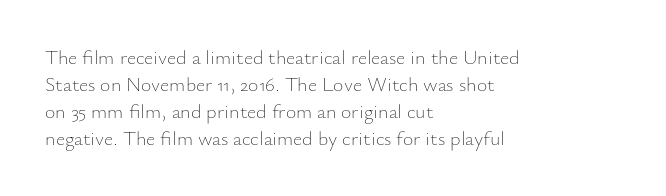
The image shows 20 px text type, upright; set left-aligned, normal line spacing (1.35x), normal letter spacing, not underlined.
